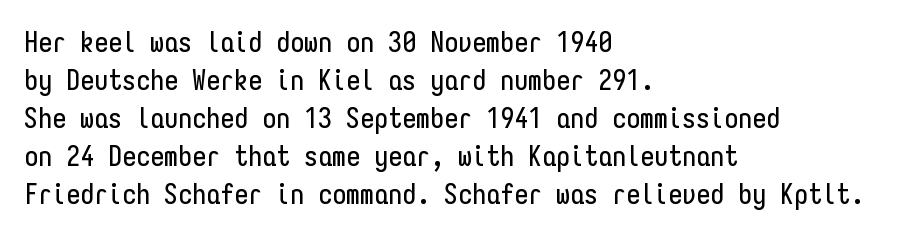
Q: Is the text italic (slanted)? A: No, it is upright.
Q: Is the typeface a serif or a sans-serif typeface? A: Sans-serif.
Q: Is the text underlined? A: No.
Q: How is the paragraph aligned? A: Left-aligned.
Q: Is the spacing between letters normal or unusually wide? A: Normal.
Q: Is the spacing between lines tight, normal or loose? A: Normal.
Q: Width (condensed, normal, or wide)? A: Condensed.
Q: Stroke contrast? A: Low.
Q: x-height? A: Medium.
Q: Monospaced? A: Yes.
